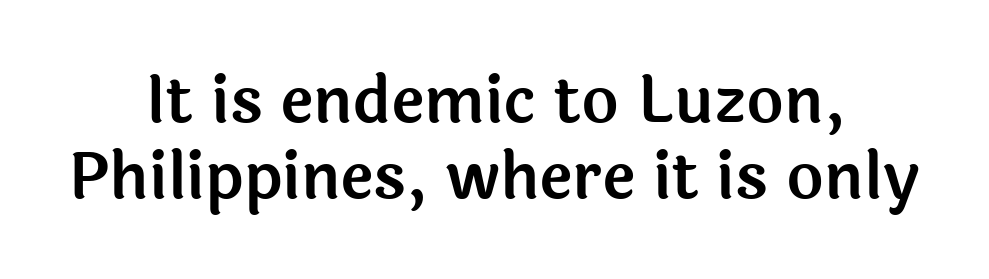
The image shows 64 px sans-serif type, upright; set centered, line spacing 1.19x, normal letter spacing, not underlined; a medium x-height.
